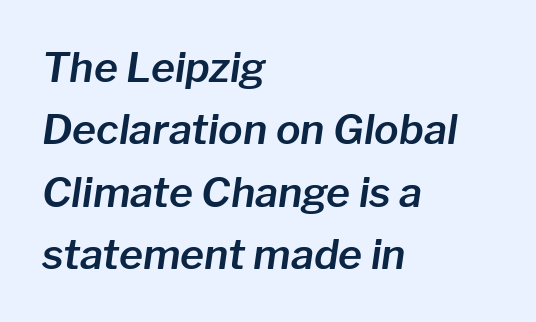
Q: Is the text italic (slanted)? A: Yes, it leans right by about 8 degrees.
Q: Is the text underlined? A: No.
Q: How is the paragraph aligned? A: Left-aligned.
Q: Is the spacing between letters normal or unusually wide? A: Normal.
Q: Is the spacing between lines tight, normal or loose? A: Normal.
Q: Width (condensed, normal, or wide)? A: Normal.
Q: Stroke contrast? A: Low.
Q: x-height? A: Medium.
Q: Monospaced? A: No.
